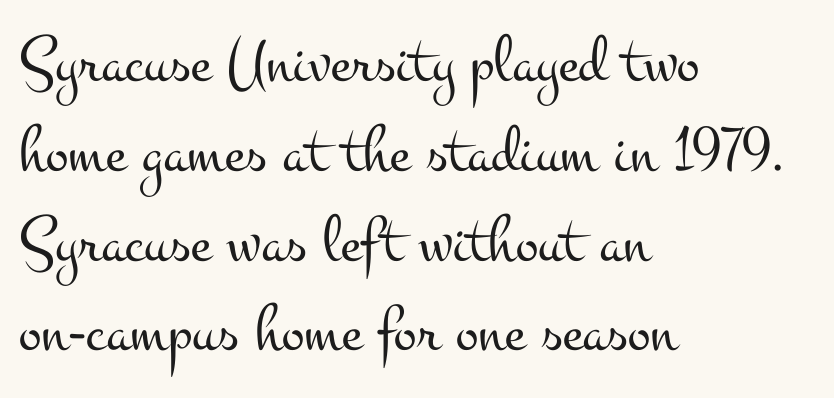
Q: Is the text bold? A: No.
Q: Is the text italic (slanted)? A: Yes.
Q: Is the typeface a serif or a sans-serif typeface? A: Serif.
Q: Is the text underlined? A: No.
Q: How is the paragraph aligned? A: Left-aligned.
Q: Is the spacing between letters normal or unusually wide? A: Normal.
Q: Is the spacing between lines tight, normal or loose? A: Normal.
Q: Width (condensed, normal, or wide)? A: Wide.
Q: Stroke contrast? A: Medium.
Q: x-height? A: Small.
Q: Monospaced? A: No.
